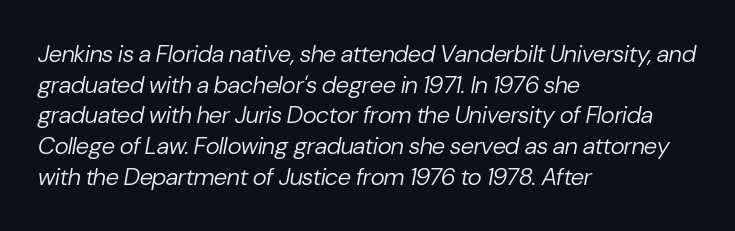
Tall strokes in this sample are angled rather than plumb. One glance says typical: line gaps are just what's usual. This rendering uses left alignment, leaving the right contour irregular. The cut favours lightness, reaching ordinary text weight at its darkest. Descenders hang freely into open space. Standard letterfit; no display-style spreading of the glyphs.
